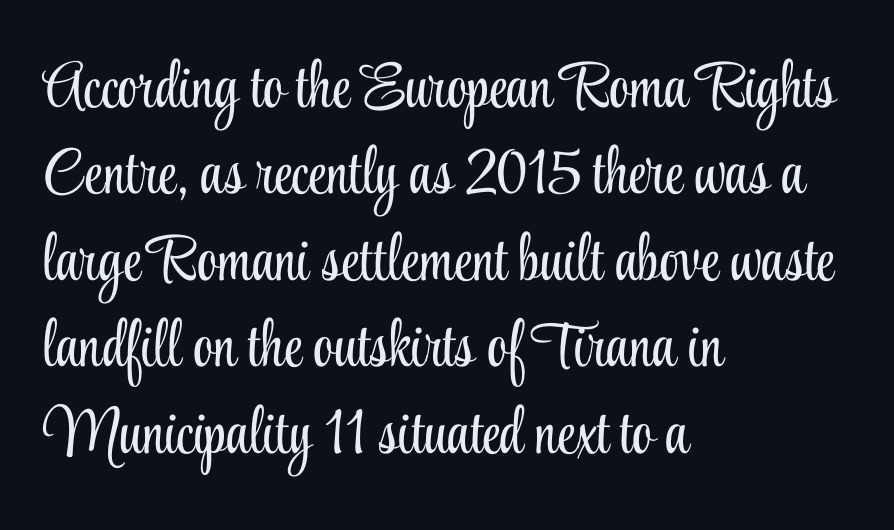
The image shows 64 px light, condensed serif type; set left-aligned, normal line spacing (1.35x), normal letter spacing, not underlined; low stroke contrast and a small x-height.
